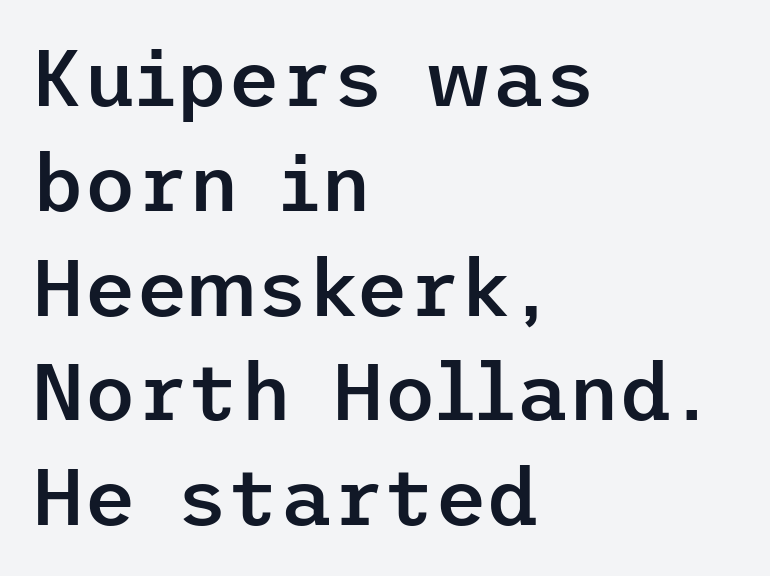
One-word summary of the alignment: left. Descender tails drop into unmarked territory. Regarding leading, the lines here are spaced in the standard way. The lettering holds an erect, upright posture throughout.
